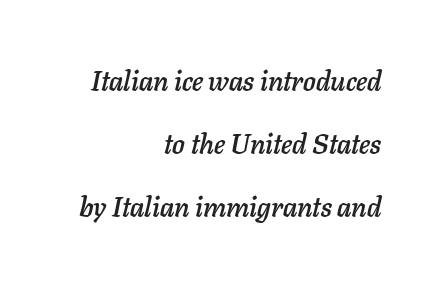
The passage is arranged like a letterhead date or caption credit — flush right. An italicized treatment has been applied to the whole sample. The space between consecutive lines is lavish. Spacing between characters is what you'd get straight out of the box.
